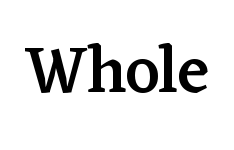
The image shows 66 px semibold serif type, upright; set normal letter spacing, not underlined; low stroke contrast and a medium x-height.
